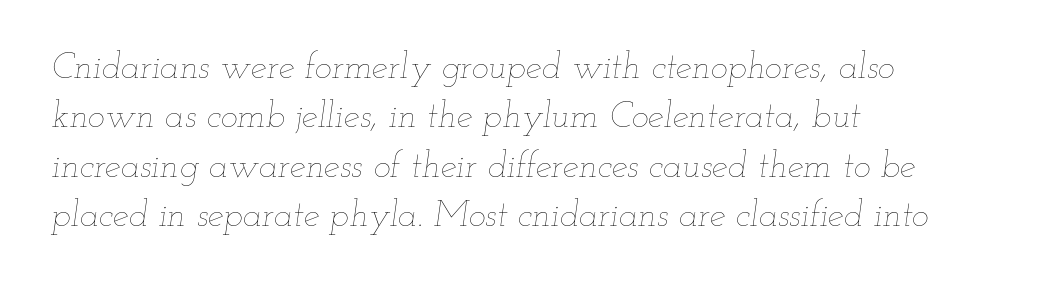
The image shows 36 px thin, wide type, italic (leaning right); set left-aligned, normal line spacing (1.37x), normal letter spacing, not underlined; low stroke contrast and a small x-height.
